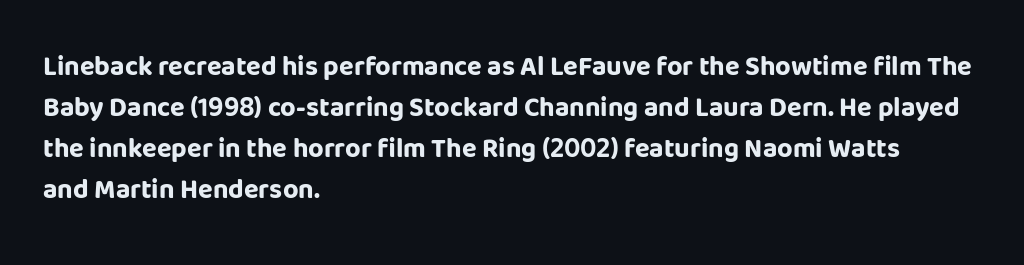
Q: Is the text bold? A: Yes.
Q: Is the text italic (slanted)? A: No, it is upright.
Q: Is the text underlined? A: No.
Q: How is the paragraph aligned? A: Left-aligned.
Q: Is the spacing between letters normal or unusually wide? A: Normal.
Q: Is the spacing between lines tight, normal or loose? A: Normal.
